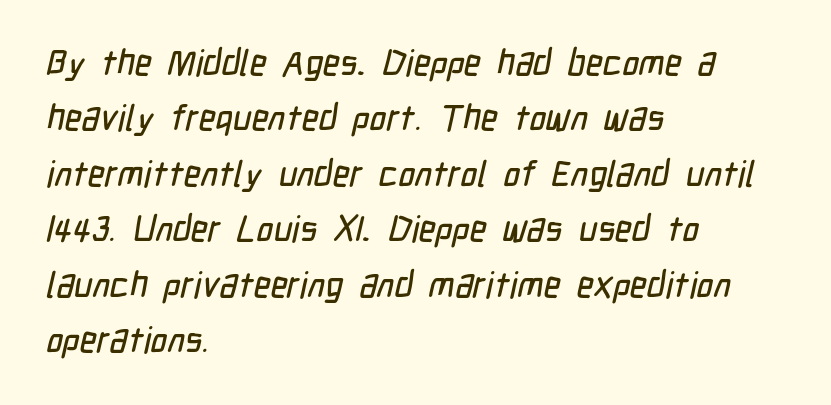
{"serif": "no", "width": "condensed", "stroke_contrast": "low", "x_height": "medium", "monospaced": "no", "underline": "no", "align": "left", "line_spacing": "normal", "line_spacing_ratio": 1.54, "letter_spacing": "normal", "letter_spacing_em": 0.0, "glyph_px": 36}
